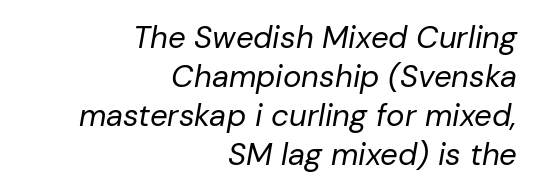
The image shows 31 px regular-weight type, italic (leaning right); set right-aligned, normal line spacing (1.26x), normal letter spacing, not underlined; low stroke contrast and a medium x-height.
